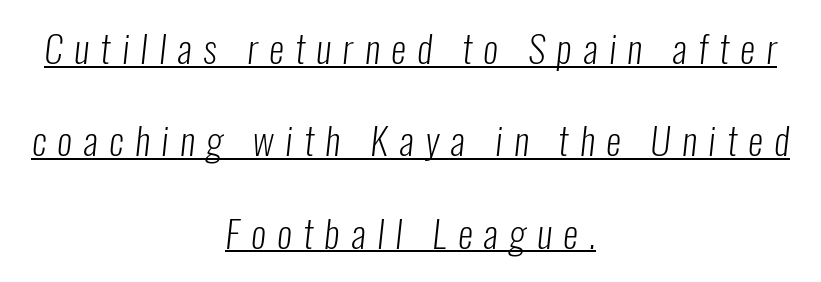
Do the characters align in a grid? No, the font is proportional. You can see a thin bar hugging the bottom of the glyphs. The text was rendered using a sans face with plain stroke endings. Centered paragraph, ragged on both sides. Line spacing here is loose. The typeface has the unassuming heft of standard copy or less.
